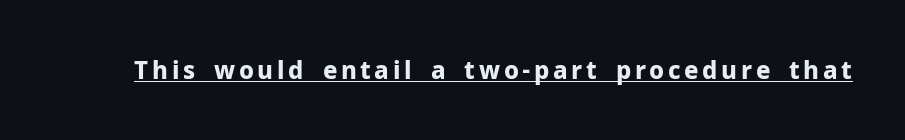
The string is rendered with underlining switched on. The face used here has the dense, thick strokes of a bold. This is roman type, the default non-slanted kind.
